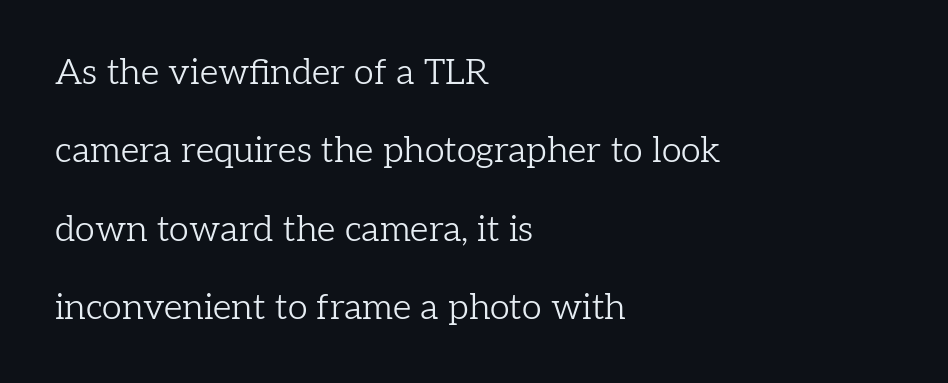
{"serif": "yes", "italic": "no", "bold": "no", "weight": "light", "width": "normal", "stroke_contrast": "low", "x_height": "medium", "monospaced": "no", "underline": "no", "align": "left", "line_spacing": "loose", "line_spacing_ratio": 2.18, "letter_spacing": "normal", "letter_spacing_em": 0.0, "glyph_px": 36}
